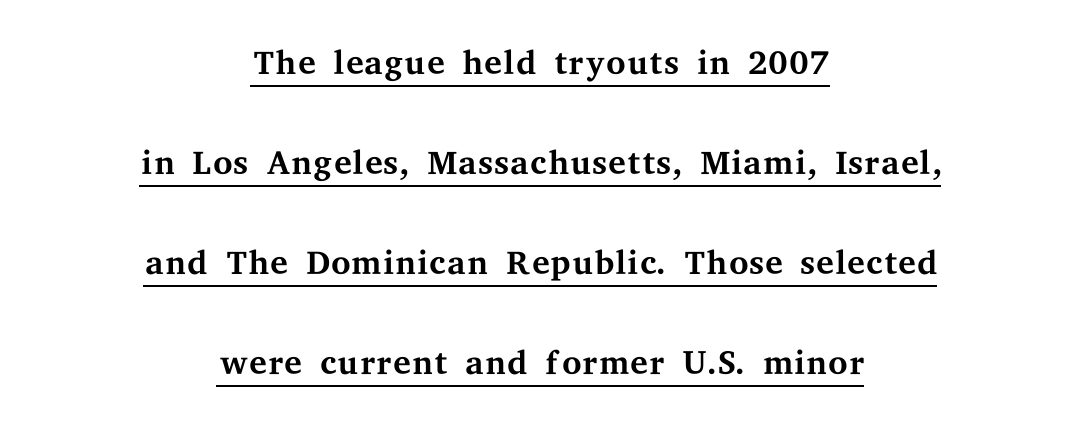
{"serif": "yes", "italic": "no", "bold": "no", "weight": "regular", "width": "wide", "stroke_contrast": "medium", "x_height": "medium", "monospaced": "no", "underline": "yes", "align": "center", "line_spacing": "loose", "line_spacing_ratio": 2.0, "letter_spacing": "normal", "letter_spacing_em": 0.0, "glyph_px": 50}
